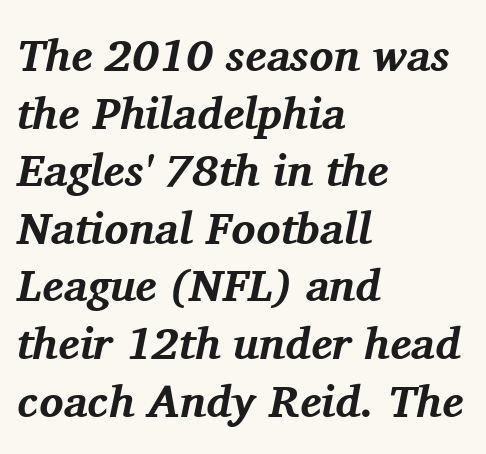
Q: Is the text bold? A: Yes.
Q: Is the text italic (slanted)? A: Yes, it leans right by about 11 degrees.
Q: Is the typeface a serif or a sans-serif typeface? A: Serif.
Q: Is the text underlined? A: No.
Q: How is the paragraph aligned? A: Left-aligned.
Q: Is the spacing between letters normal or unusually wide? A: Normal.
Q: Is the spacing between lines tight, normal or loose? A: Normal.
Q: Width (condensed, normal, or wide)? A: Normal.
Q: Stroke contrast? A: Medium.
Q: x-height? A: Medium.
Q: Monospaced? A: No.
